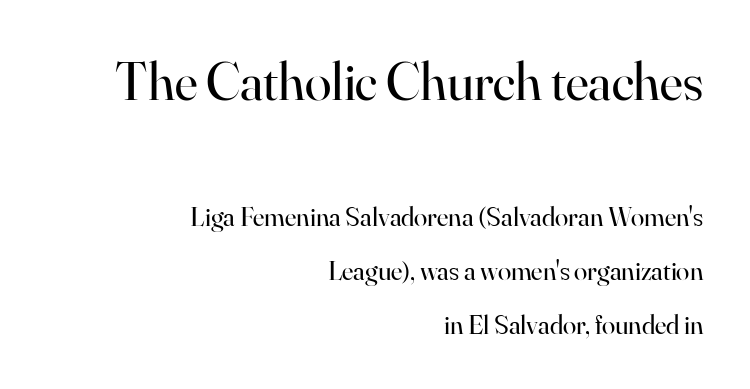
Q: Is the text bold? A: No.
Q: Is the text italic (slanted)? A: No, it is upright.
Q: Is the typeface a serif or a sans-serif typeface? A: Serif.
Q: Is the text underlined? A: No.
Q: How is the paragraph aligned? A: Right-aligned.
Q: Is the spacing between letters normal or unusually wide? A: Normal.
Q: Is the spacing between lines tight, normal or loose? A: Loose.
Q: Which block of text is set in a larger size, the first (top) or the second (bottom)? A: The first (top) one.
Q: Width (condensed, normal, or wide)? A: Normal.
Q: Stroke contrast? A: High.
Q: x-height? A: Small.
Q: Monospaced? A: No.
